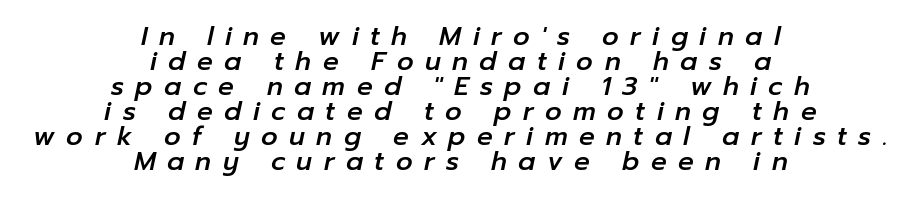
Very little white space separates one row of letters from the next. Quick note: underline off. Observe the wide spacing: letters keep a clear distance from each other. The letters are slanted; this is an italic face.
